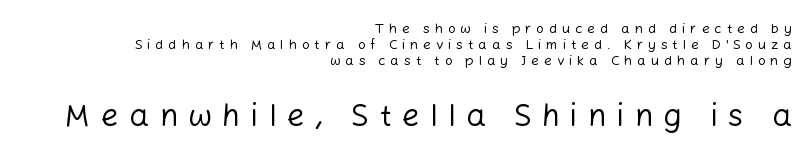
The image shows 31 px regular-weight sans-serif type, upright; set right-aligned, line spacing 1.16x, unusually wide letter spacing (+0.34 em), not underlined; the second (bottom) block is 2.21x larger; low stroke contrast and a medium x-height.
